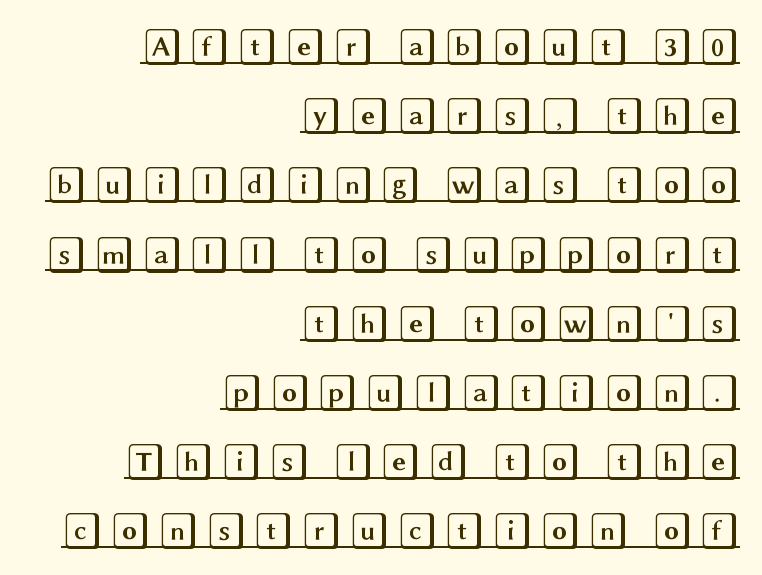
The rendering anchors every line to the right-hand side. Beneath each row of characters lies a ruled line. In terms of posture, this sample is upright.
